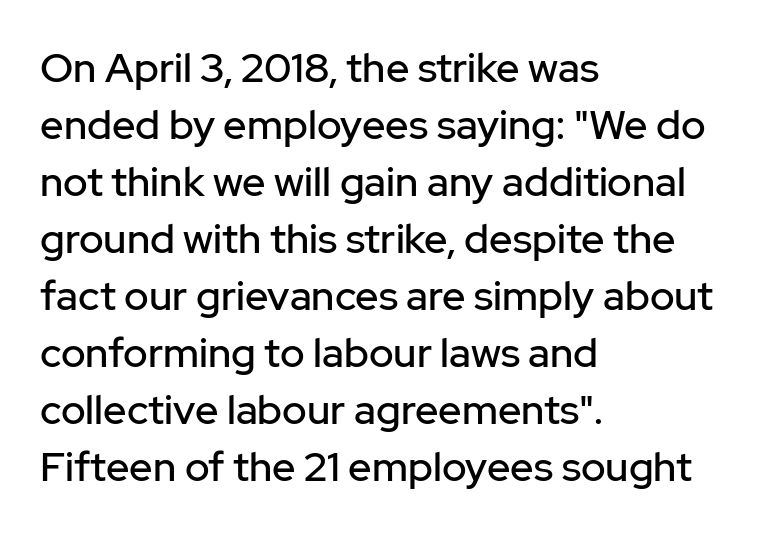
The image shows 41 px sans-serif type, upright; set left-aligned, normal line spacing (1.39x), normal letter spacing, not underlined; low stroke contrast and a medium x-height.
